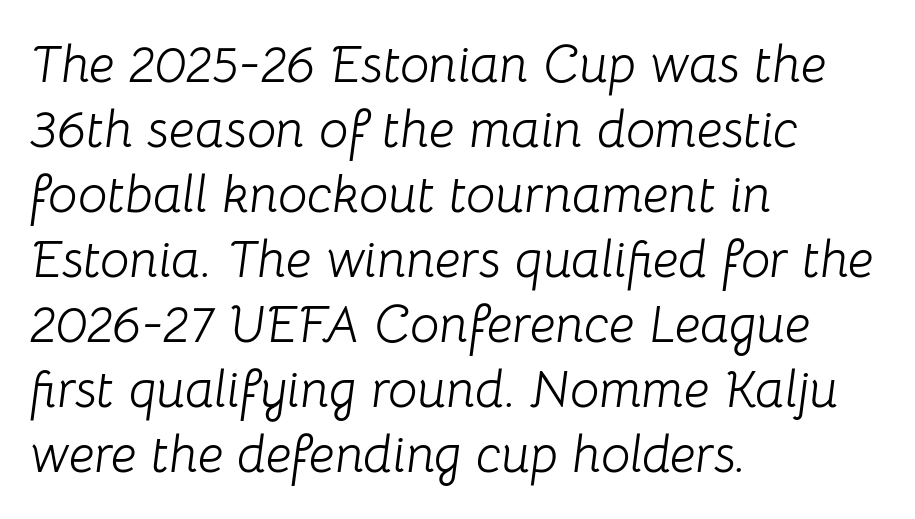
The image shows 52 px light type, italic (leaning right); set left-aligned, normal line spacing (1.25x), normal letter spacing, not underlined; low stroke contrast and a medium x-height.
